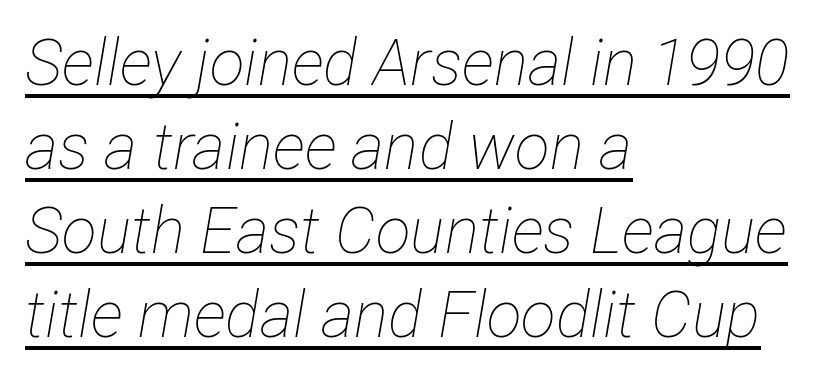
Q: Is the text bold? A: No.
Q: Is the text italic (slanted)? A: Yes, it leans right by about 12 degrees.
Q: Is the text underlined? A: Yes.
Q: How is the paragraph aligned? A: Left-aligned.
Q: Is the spacing between letters normal or unusually wide? A: Normal.
Q: Is the spacing between lines tight, normal or loose? A: Normal.
Q: Width (condensed, normal, or wide)? A: Condensed.
Q: Stroke contrast? A: Low.
Q: x-height? A: Medium.
Q: Monospaced? A: No.
